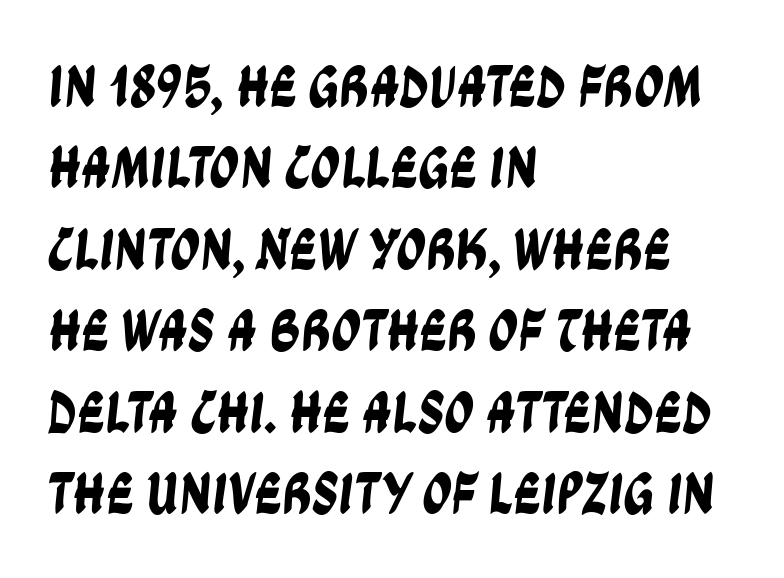
Q: Is the typeface a serif or a sans-serif typeface? A: Sans-serif.
Q: Is the text underlined? A: No.
Q: How is the paragraph aligned? A: Left-aligned.
Q: Is the spacing between letters normal or unusually wide? A: Normal.
Q: Is the spacing between lines tight, normal or loose? A: Normal.
Q: Width (condensed, normal, or wide)? A: Condensed.
Q: Stroke contrast? A: Low.
Q: x-height? A: Large.
Q: Monospaced? A: No.
